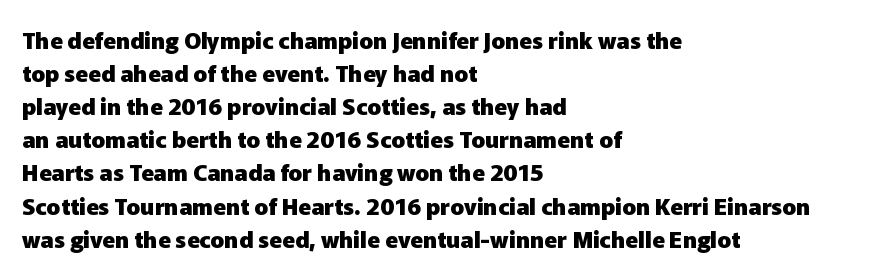
{"italic": "no", "bold": "yes", "underline": "no", "align": "left", "line_spacing": "normal", "line_spacing_ratio": 1.44, "letter_spacing": "normal", "letter_spacing_em": 0.0, "glyph_px": 23}
